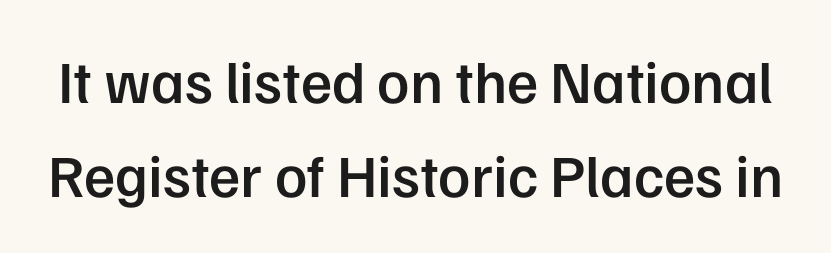
Interline gaps are of average width in this sample. How heavy is the stroke? Medium-heavy — a semibold, shy of bold. Nope, not italic — everything's standing straight. Quick note: underline off. The text was rendered using a sans face with plain stroke endings.
